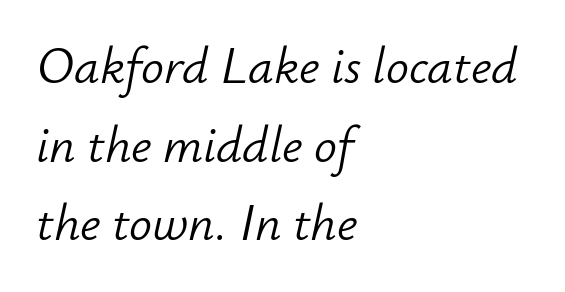
{"italic": "yes", "lean": "right", "slant_degrees": 12, "bold": "no", "weight": "light", "width": "normal", "stroke_contrast": "low", "x_height": "small", "monospaced": "no", "underline": "no", "align": "left", "line_spacing": "normal", "line_spacing_ratio": 1.54, "letter_spacing": "normal", "letter_spacing_em": 0.0, "glyph_px": 51}
